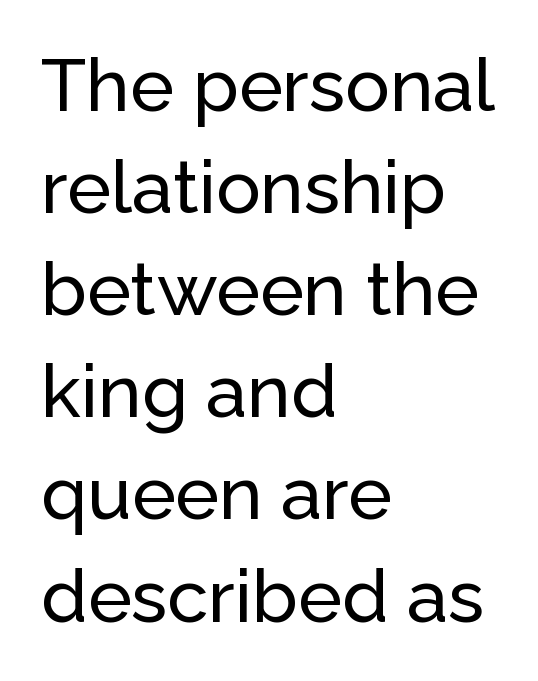
Just letters on the line, the space beneath them empty. Tracking here is standard; glyphs follow each other at the usual distance. To sum up the face: it is a sans, with no serifs. Tall strokes in this sample are plumb rather than angled. Is there much room between lines? A standard amount, neither cramped nor airy.
